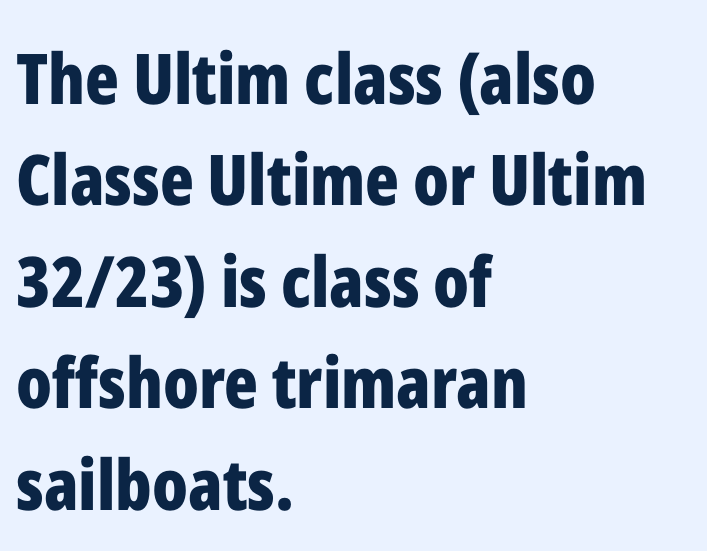
The image shows 70 px bold, condensed sans-serif type, upright; set left-aligned, normal line spacing (1.45x), normal letter spacing, not underlined; low stroke contrast and a medium x-height.
